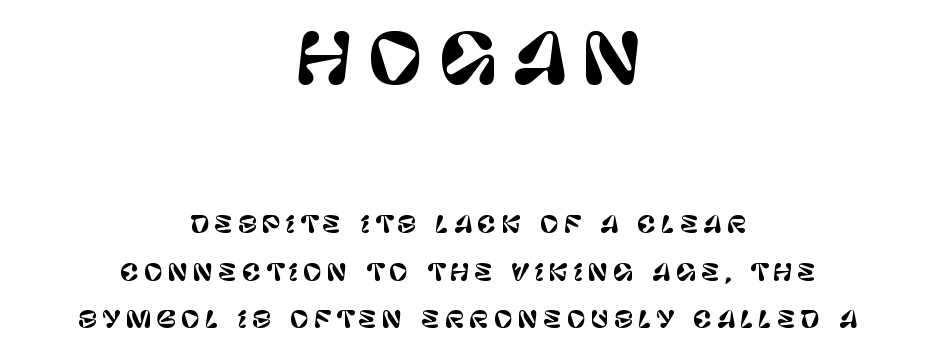
Q: Is the text italic (slanted)? A: Yes.
Q: Is the typeface a serif or a sans-serif typeface? A: Sans-serif.
Q: Is the text underlined? A: No.
Q: How is the paragraph aligned? A: Centered.
Q: Is the spacing between letters normal or unusually wide? A: Unusually wide.
Q: Is the spacing between lines tight, normal or loose? A: Loose.
Q: Which block of text is set in a larger size, the first (top) or the second (bottom)? A: The first (top) one.
Q: Width (condensed, normal, or wide)? A: Normal.
Q: Stroke contrast? A: Low.
Q: x-height? A: Large.
Q: Monospaced? A: No.
